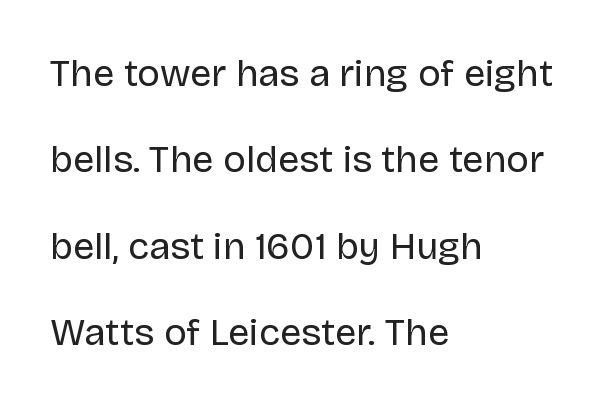
The image shows 38 px regular-weight sans-serif type, upright; set left-aligned, loose line spacing (2.27x), normal letter spacing, not underlined; low stroke contrast and a large x-height.
